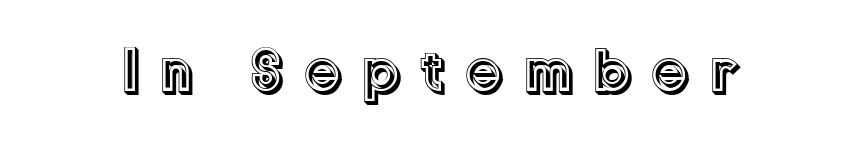
Just letters on the line, the space beneath them empty. The type is letterspaced generously, with wide tracking. The passage shown is typed in a proportional face where columns would drift. This sample uses an upright cut, with every glyph sitting square on the baseline.
